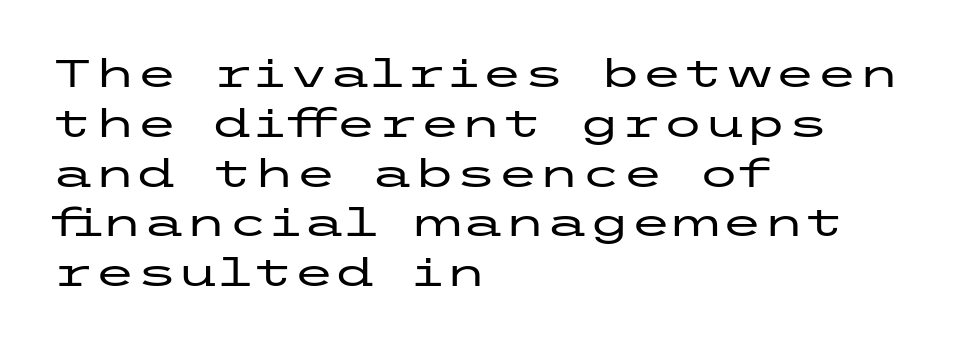
Q: Is the text italic (slanted)? A: No, it is upright.
Q: Is the typeface a serif or a sans-serif typeface? A: Sans-serif.
Q: Is the text underlined? A: No.
Q: How is the paragraph aligned? A: Left-aligned.
Q: Is the spacing between letters normal or unusually wide? A: Normal.
Q: Is the spacing between lines tight, normal or loose? A: Normal.
Q: Width (condensed, normal, or wide)? A: Wide.
Q: Stroke contrast? A: Low.
Q: x-height? A: Medium.
